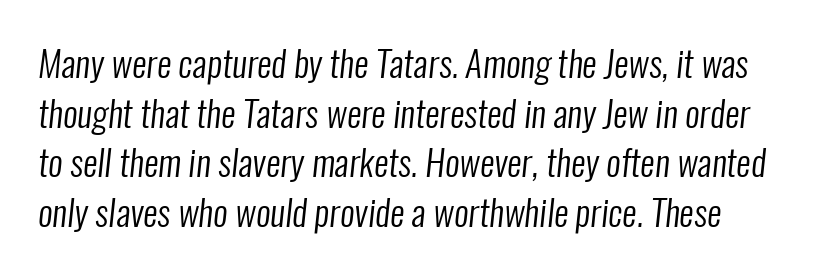
The image shows 36 px regular-weight, condensed sans-serif type; set normal line spacing (1.38x), normal letter spacing, not underlined; low stroke contrast and a medium x-height.
